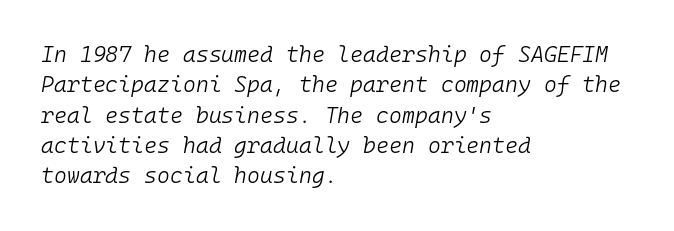
{"italic": "yes", "lean": "right", "slant_degrees": 10, "bold": "no", "underline": "no", "align": "left", "line_spacing": "normal", "line_spacing_ratio": 1.38, "letter_spacing": "normal", "letter_spacing_em": 0.0, "glyph_px": 22}
